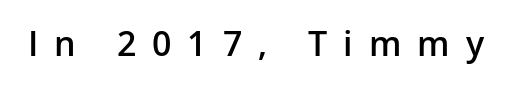
The image shows 34 px semibold sans-serif type, upright; set unusually wide letter spacing (+0.47 em), not underlined; low stroke contrast and a medium x-height.
